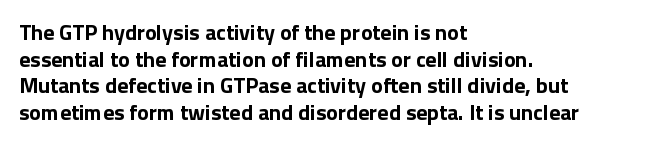
Q: Is the text bold? A: Yes.
Q: Is the text italic (slanted)? A: No, it is upright.
Q: Is the text underlined? A: No.
Q: How is the paragraph aligned? A: Left-aligned.
Q: Is the spacing between letters normal or unusually wide? A: Normal.
